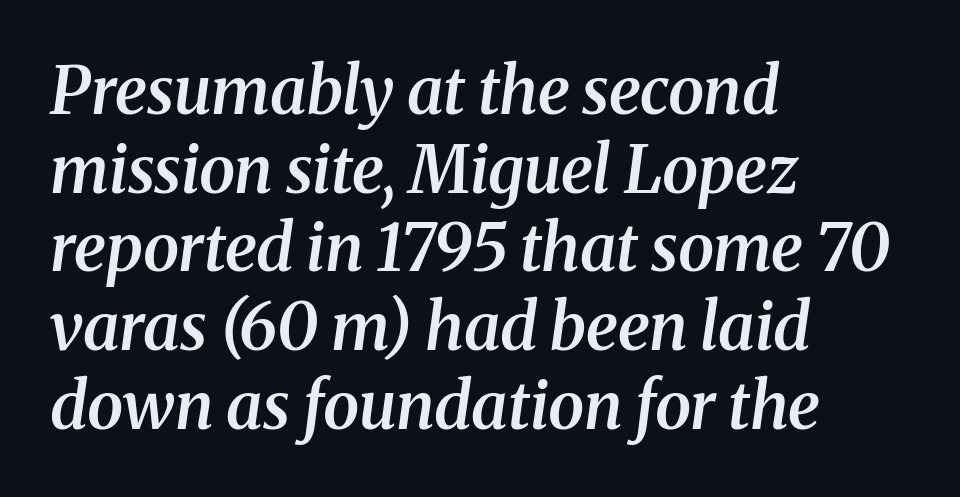
Varying glyph widths throughout — classic text-font behaviour. The line texture is even and compact thanks to regular tracking. Notice how the passage keeps a crisp vertical edge on the left only. The strokes are fattened partway — semibold, not bold. Examine the stroke ends and you'll spot serifs.
